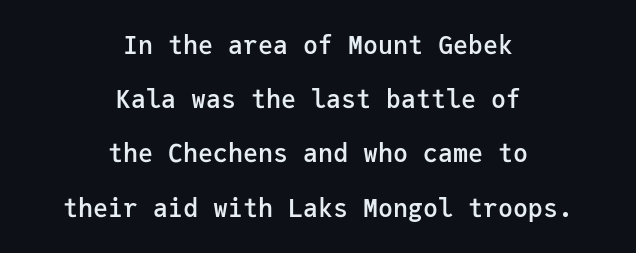
The image shows 25 px text type, upright; set centered, loose line spacing (2.17x), normal letter spacing, not underlined.
